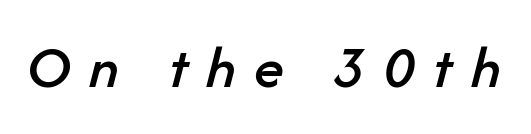
{"italic": "yes", "lean": "right", "slant_degrees": 14, "width": "normal", "stroke_contrast": "low", "x_height": "medium", "monospaced": "no", "underline": "no", "letter_spacing": "wide", "letter_spacing_em": 0.3, "glyph_px": 61}
